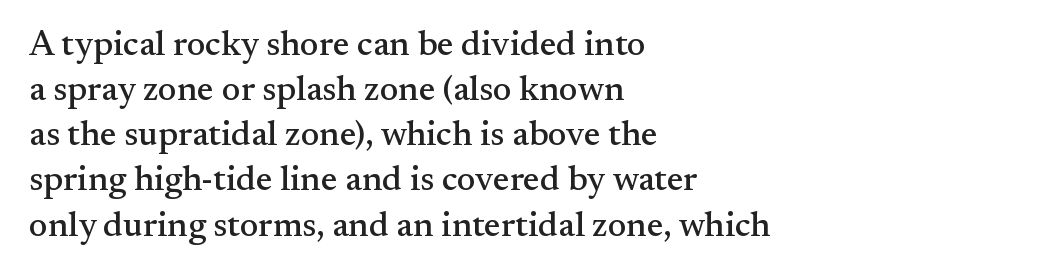
The image shows 35 px serif type, upright; set left-aligned, normal line spacing (1.29x), normal letter spacing, not underlined; medium stroke contrast and a small x-height.
